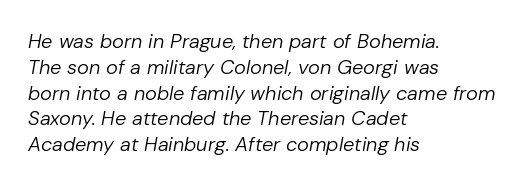
{"italic": "yes", "lean": "right", "slant_degrees": 10, "bold": "no", "underline": "no", "align": "left", "line_spacing": "normal", "line_spacing_ratio": 1.29, "letter_spacing": "normal", "letter_spacing_em": 0.0, "glyph_px": 20}
